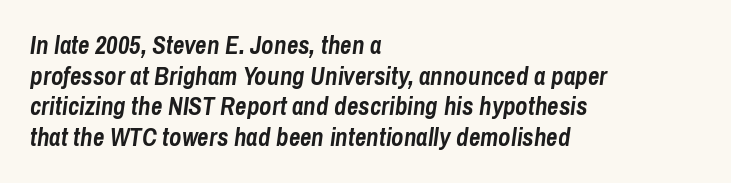
One-word summary of the alignment: left. Short note: letters normally spaced. Strong, thick strokes mark this as bold type. The axis of the letterforms is tilted away from vertical.
